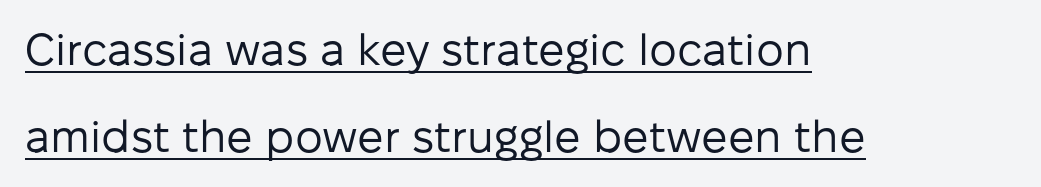
The image shows 44 px regular-weight sans-serif type, upright; set left-aligned, loose line spacing (1.98x), normal letter spacing, underlined; low stroke contrast and a medium x-height.
